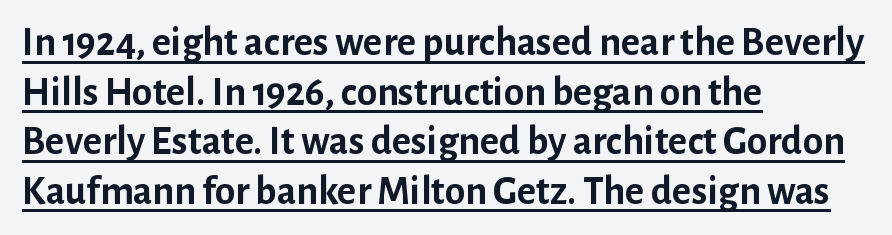
Every stem runs plumb, perpendicular to the baseline. Each word holds together tightly as a unit, with standard inter-letter gaps. The rendering anchors every line to the left-hand side. Do the characters align in a grid? No, the font is proportional.
